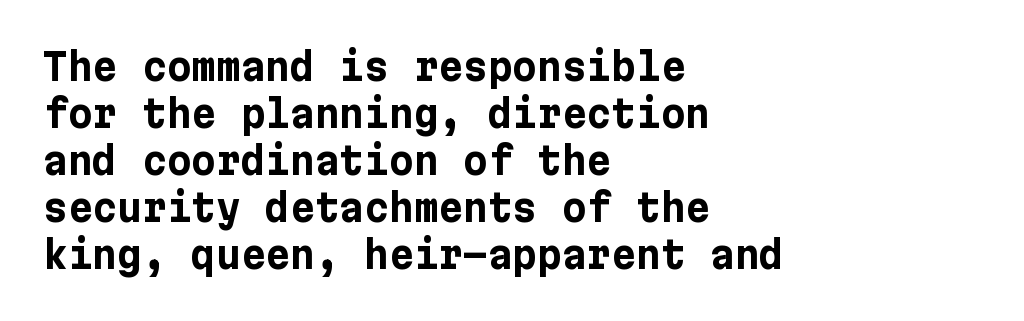
Q: Is the text bold? A: Yes.
Q: Is the text italic (slanted)? A: No, it is upright.
Q: Is the typeface a serif or a sans-serif typeface? A: Sans-serif.
Q: Is the text underlined? A: No.
Q: How is the paragraph aligned? A: Left-aligned.
Q: Is the spacing between letters normal or unusually wide? A: Normal.
Q: Width (condensed, normal, or wide)? A: Normal.
Q: Stroke contrast? A: Low.
Q: x-height? A: Medium.
